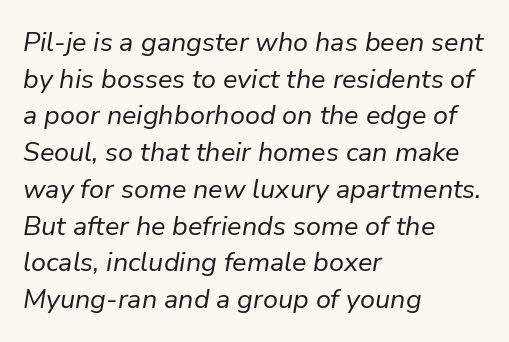
Q: Is the text bold? A: No.
Q: Is the text italic (slanted)? A: Yes, it leans right by about 9 degrees.
Q: Is the text underlined? A: No.
Q: How is the paragraph aligned? A: Left-aligned.
Q: Is the spacing between letters normal or unusually wide? A: Normal.
Q: Is the spacing between lines tight, normal or loose? A: Normal.
